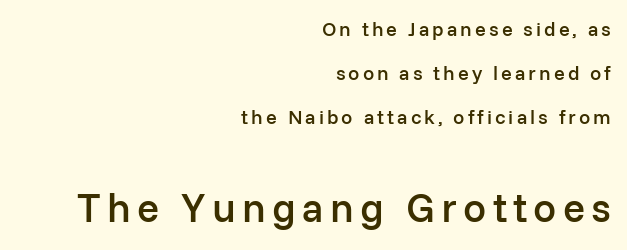
One-word summary of the alignment: right. Think of a printed novel: that variable character pitch is what you see here. The glyphs in this specimen are sans serif. Larger block? The one below; the one above is distinctly smaller.
